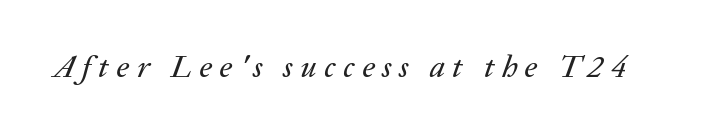
{"italic": "yes", "lean": "right", "slant_degrees": 20, "width": "normal", "stroke_contrast": "low", "x_height": "medium", "monospaced": "no", "underline": "no", "letter_spacing": "wide", "letter_spacing_em": 0.24, "glyph_px": 31}
